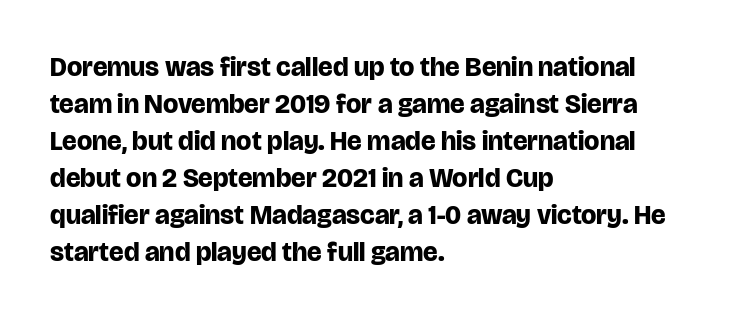
Every character sits straight up, as roman type does. Words appear dense and cohesive because spacing is normal. On the weight axis this lands at bold, roughly 700. In terms of leading, this rendering sits right in the middle.
